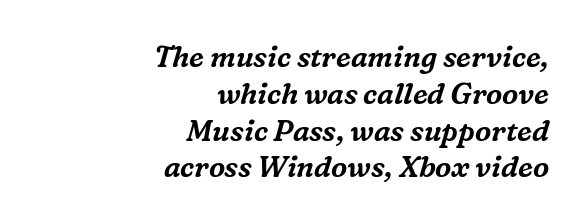
Compared with a flush-left layout, this one pins lines to the opposite, right side. This rendering leaves character spacing at its baseline value. The glyphs are unaccompanied by any horizontal stroke below them. The passage shown stacks its lines at a standard gap. Note the varied advance widths — an 'i' is clearly narrower than an 'm'.
